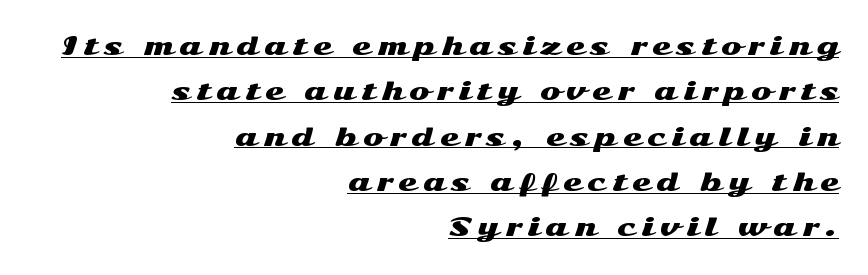
Q: Is the text italic (slanted)? A: Yes.
Q: Is the text underlined? A: Yes.
Q: How is the paragraph aligned? A: Right-aligned.
Q: Is the spacing between letters normal or unusually wide? A: Unusually wide.
